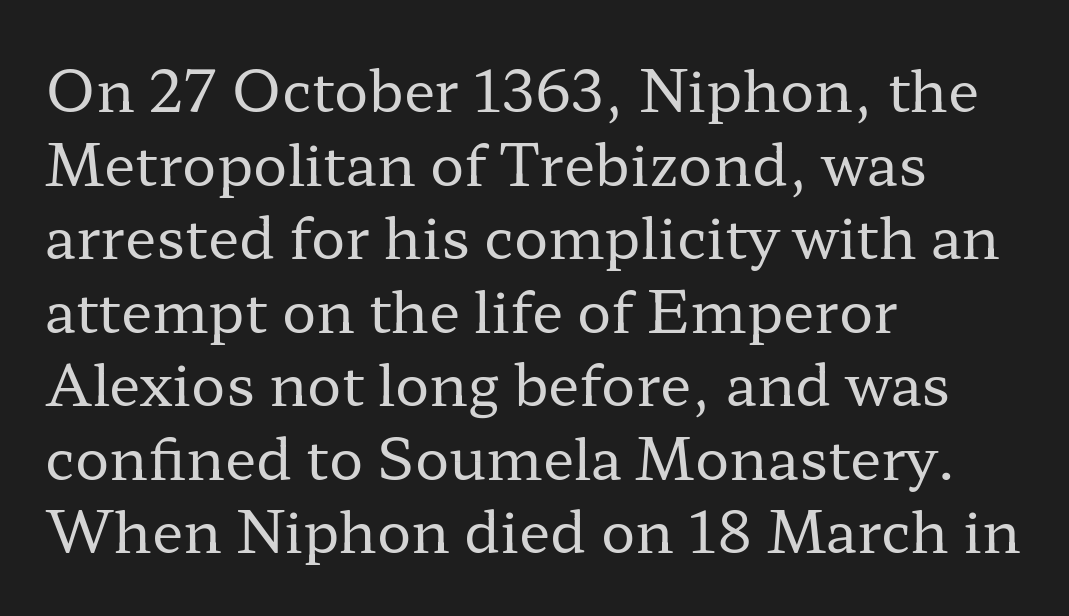
The image shows 57 px regular-weight, wide serif type, upright; set left-aligned, normal line spacing (1.29x), normal letter spacing, not underlined; low stroke contrast and a medium x-height.
